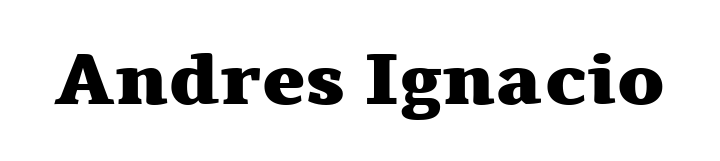
{"serif": "yes", "italic": "no", "bold": "yes", "weight": "heavy", "width": "wide", "stroke_contrast": "medium", "x_height": "medium", "monospaced": "no", "underline": "no", "letter_spacing": "normal", "letter_spacing_em": 0.0, "glyph_px": 74}
